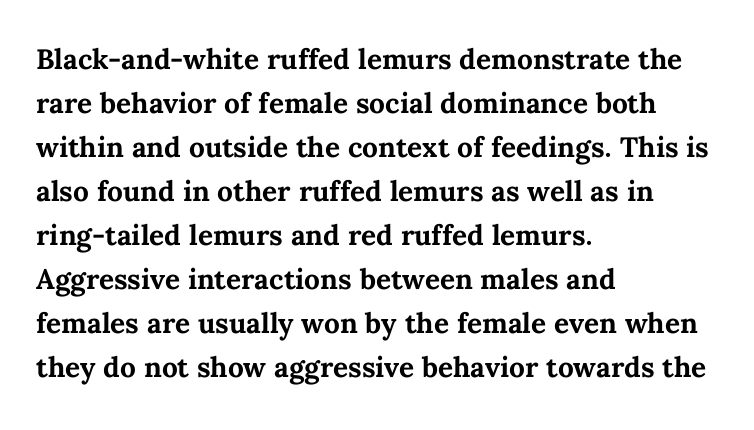
Notice how the passage keeps a crisp vertical edge on the left only. How are the letters spaced? Ordinarily, with no added tracking. Only glyphs here, with clear space below each row. Here the designer chose a conventional face with non-uniform glyph widths. Baseline-to-baseline distance is the conventional proportion of letter height. On the weight axis this lands at bold, roughly 700.
